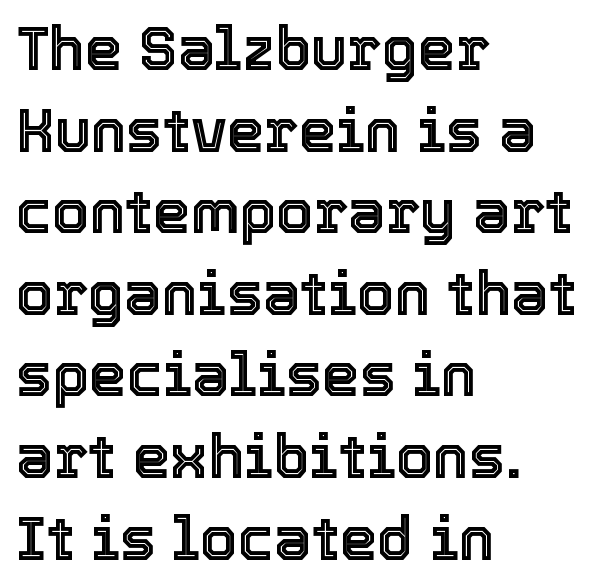
The image shows 60 px text type, upright; set left-aligned, normal line spacing (1.36x), normal letter spacing, not underlined; a medium x-height.
